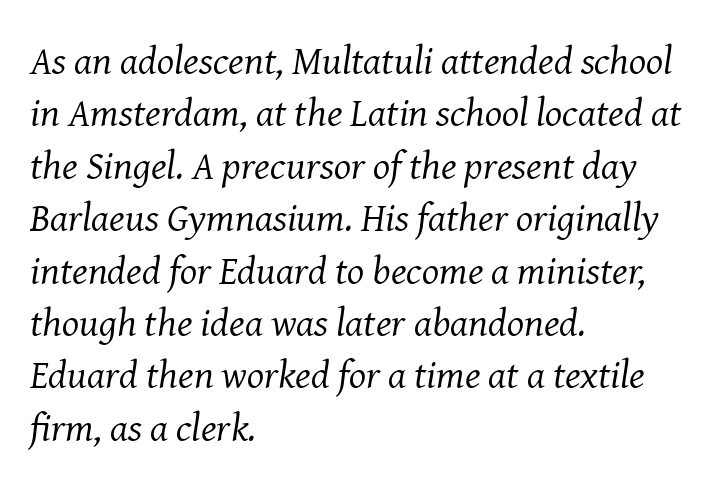
The image shows 40 px regular-weight serif type, italic (leaning right); set left-aligned, normal line spacing (1.31x), normal letter spacing, not underlined; medium stroke contrast and a medium x-height.
